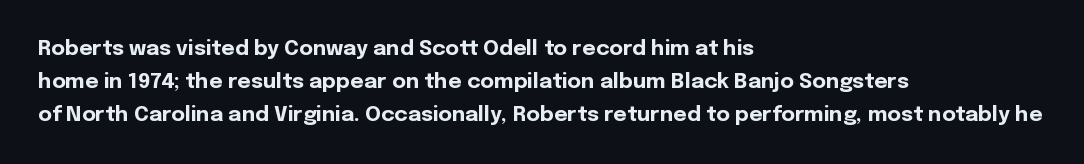
{"italic": "no", "bold": "yes", "underline": "no", "align": "left", "line_spacing": "normal", "line_spacing_ratio": 1.57, "letter_spacing": "normal", "letter_spacing_em": 0.0, "glyph_px": 21}
